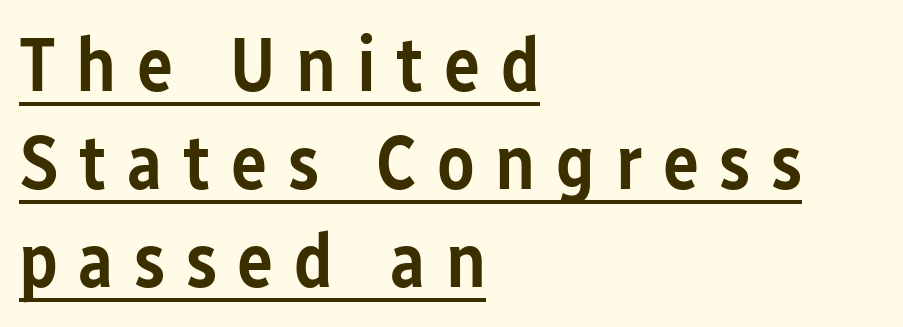
Q: Is the text bold? A: Semi-bold.
Q: Is the text italic (slanted)? A: No, it is upright.
Q: Is the typeface a serif or a sans-serif typeface? A: Sans-serif.
Q: Is the text underlined? A: Yes.
Q: How is the paragraph aligned? A: Left-aligned.
Q: Is the spacing between letters normal or unusually wide? A: Unusually wide.
Q: Is the spacing between lines tight, normal or loose? A: Normal.
Q: Width (condensed, normal, or wide)? A: Condensed.
Q: Stroke contrast? A: Low.
Q: x-height? A: Medium.
Q: Monospaced? A: No.
